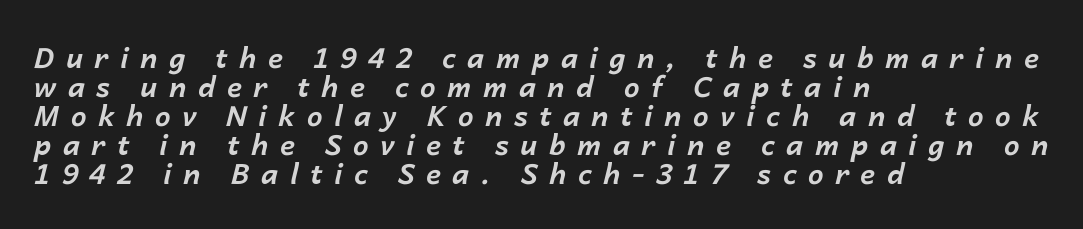
Every letter is thick-stroked: bold, no question. The rendering applies a slant to the glyphs. Compared with typical body copy, the letter spacing here is much looser. Each letter keeps its own natural width here, so spacing adapts to shape. Interline gaps are noticeably narrow in this sample. Honestly, there is no underline to notice here at all.
